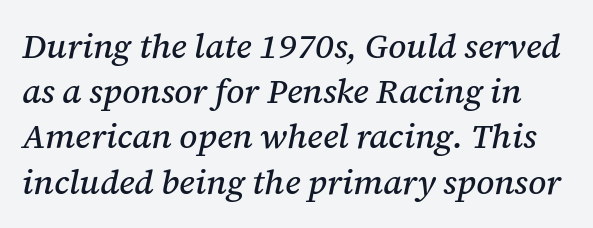
The image shows 34 px serif type, italic (leaning right); set normal line spacing (1.33x), normal letter spacing, not underlined; medium stroke contrast and a medium x-height.
